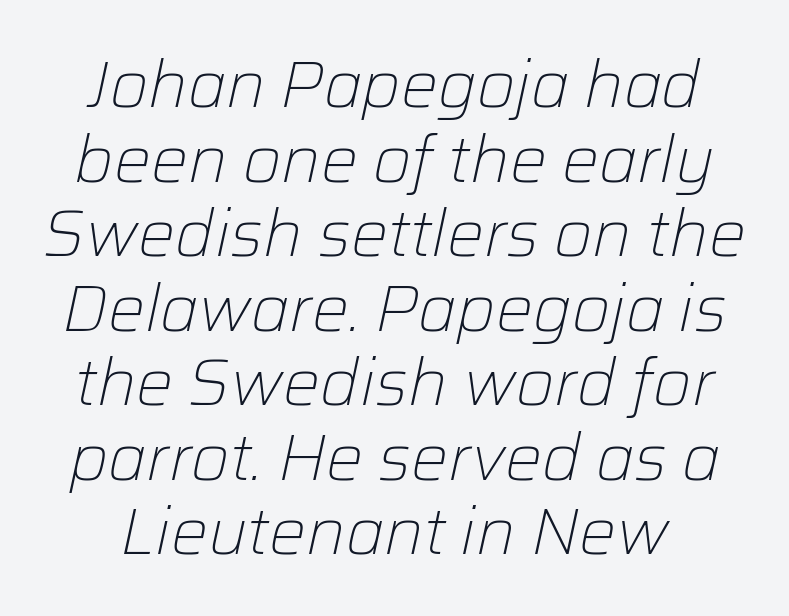
{"italic": "yes", "lean": "right", "slant_degrees": 12, "bold": "no", "weight": "light", "width": "normal", "stroke_contrast": "low", "x_height": "medium", "monospaced": "no", "underline": "no", "align": "center", "line_spacing": "tight", "line_spacing_ratio": 1.13, "letter_spacing": "normal", "letter_spacing_em": 0.0, "glyph_px": 66}
